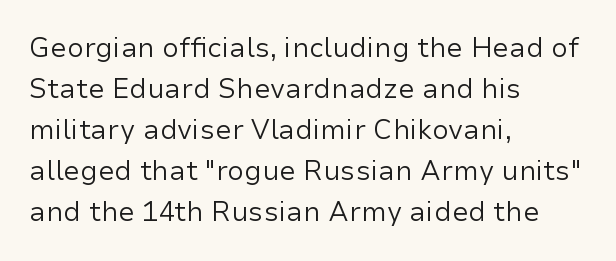
On a weight scale, this lands at 450 or below. The passage shown has conventional tracking throughout. A normal amount of white space separates one row of letters from the next. The rag falls on the right side of this text block.
